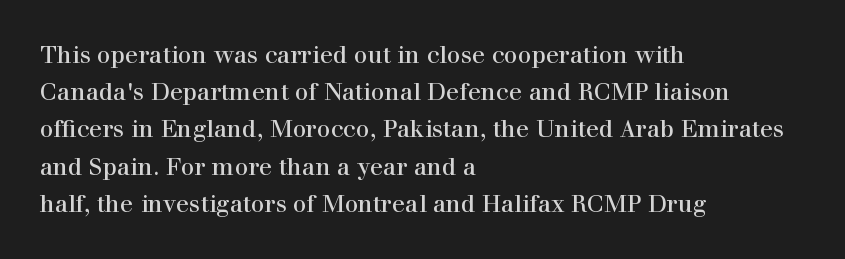
Ordinary non-slanted type is in use. This sample uses plain, unmodified letter spacing. Has an underline been added? It has not. The designer left line spacing at the default. The cut favours lightness, reaching ordinary text weight at its darkest. Layout note: lines flush left.
